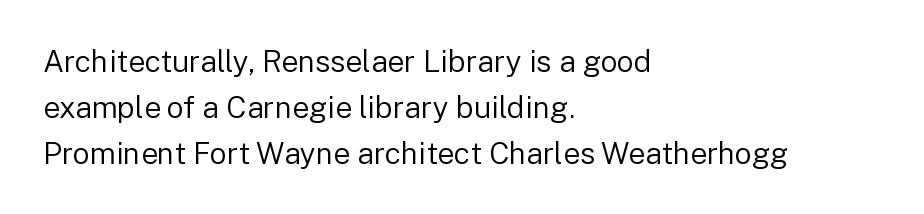
The image shows 30 px regular-weight sans-serif type, upright; set left-aligned, normal line spacing (1.53x), normal letter spacing, not underlined; low stroke contrast and a medium x-height.
